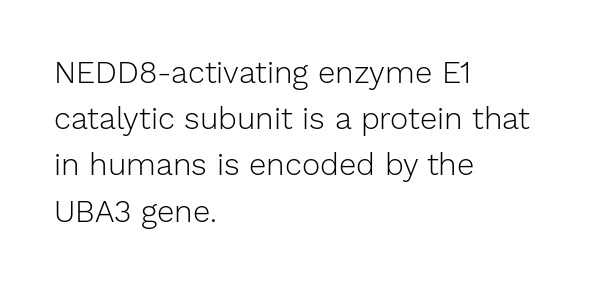
The image shows 31 px light sans-serif type, upright; set left-aligned, normal line spacing (1.49x), normal letter spacing, not underlined; low stroke contrast and a medium x-height.
